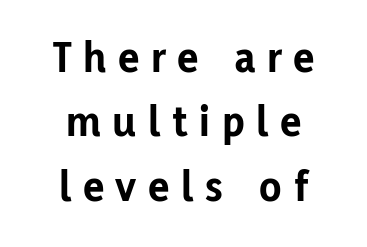
Each letter keeps its own natural width here, so spacing adapts to shape. Serif or sans? Sans — the stroke terminals are bare. Designer's note — italics off, roman on. You'd pick this weight for a headline — it's a proper bold. Decoration check: the copy has no underline.
